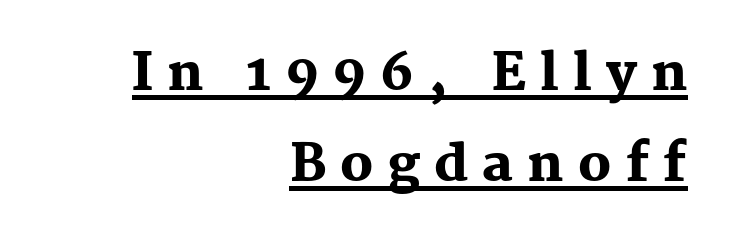
The image shows 51 px heavy serif type, upright; set right-aligned, line spacing 1.78x, unusually wide letter spacing (+0.28 em), underlined; medium stroke contrast and a medium x-height.
